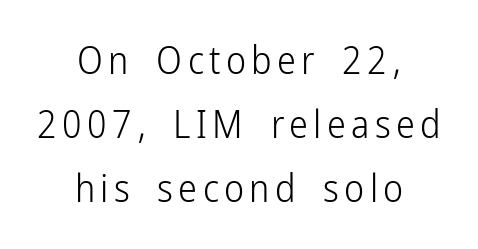
Q: Is the text bold? A: No.
Q: Is the text italic (slanted)? A: No, it is upright.
Q: Is the typeface a serif or a sans-serif typeface? A: Sans-serif.
Q: Is the text underlined? A: No.
Q: How is the paragraph aligned? A: Centered.
Q: Is the spacing between lines tight, normal or loose? A: Normal.
Q: Width (condensed, normal, or wide)? A: Condensed.
Q: Stroke contrast? A: Low.
Q: x-height? A: Medium.
Q: Monospaced? A: No.
